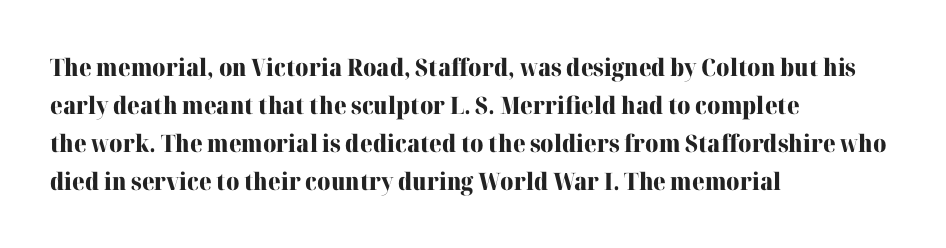
The space between consecutive lines is moderate. Alignment: flush left. The passage shown is not underscored anywhere. The type is set solid horizontally, with unmodified tracking. The characters look thick and weighty, a clear bold. Unlike italic type, these characters show no tilt at all.
